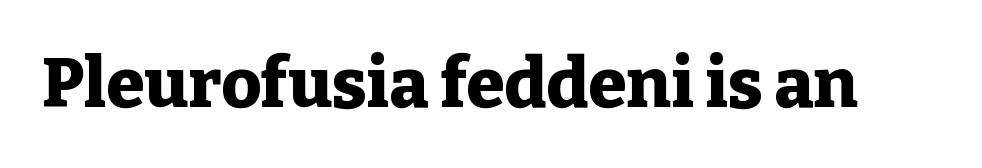
The image shows 69 px heavy serif type, upright; set normal letter spacing, not underlined; low stroke contrast and a medium x-height.
